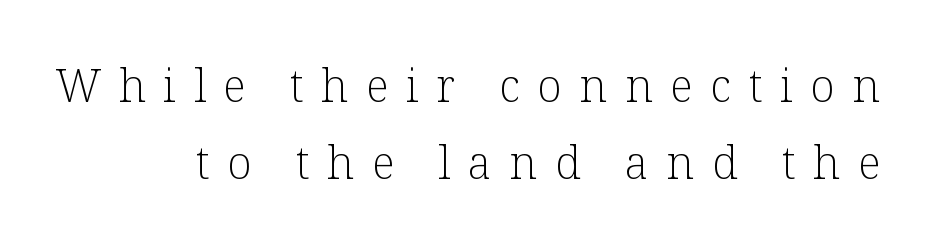
{"serif": "yes", "italic": "no", "bold": "no", "weight": "light", "width": "normal", "stroke_contrast": "low", "x_height": "medium", "monospaced": "no", "underline": "no", "align": "right", "line_spacing_ratio": 1.72, "letter_spacing": "wide", "letter_spacing_em": 0.39, "glyph_px": 45}
